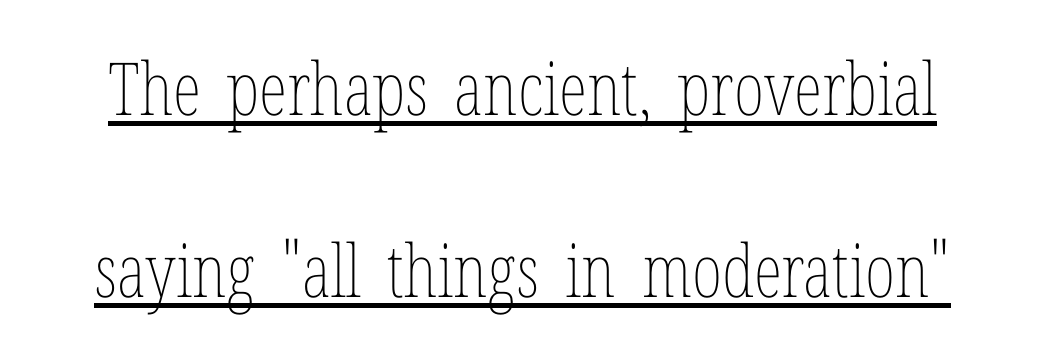
{"italic": "no", "bold": "no", "weight": "thin", "width": "condensed", "stroke_contrast": "low", "x_height": "medium", "monospaced": "no", "underline": "yes", "line_spacing": "loose", "line_spacing_ratio": 2.49, "letter_spacing": "normal", "letter_spacing_em": 0.0, "glyph_px": 73}
